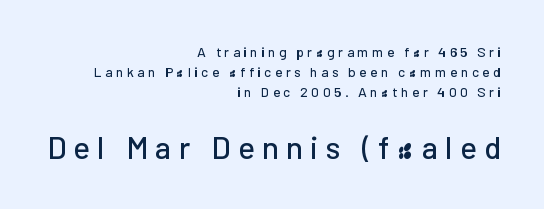
{"serif": "no", "italic": "no", "width": "normal", "stroke_contrast": "low", "x_height": "medium", "monospaced": "no", "underline": "no", "align": "right", "line_spacing": "normal", "line_spacing_ratio": 1.43, "letter_spacing": "wide", "letter_spacing_em": 0.24, "larger_block": "second", "size_ratio": 2.21, "glyph_px": 31}
